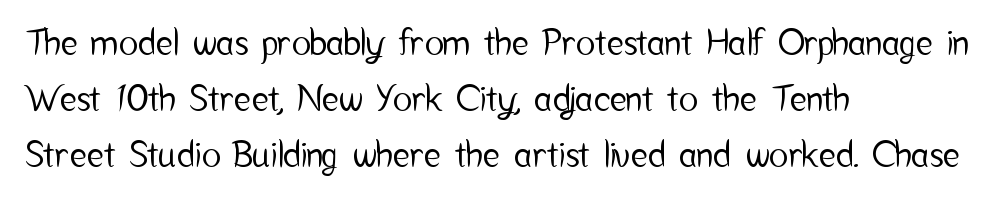
These lines are composed in type without serifs. No word sits above an underline. The font's upright variant was chosen for this text. Each letter keeps its own natural width here, so spacing adapts to shape. Characters follow at the spacing the type designer built in.
